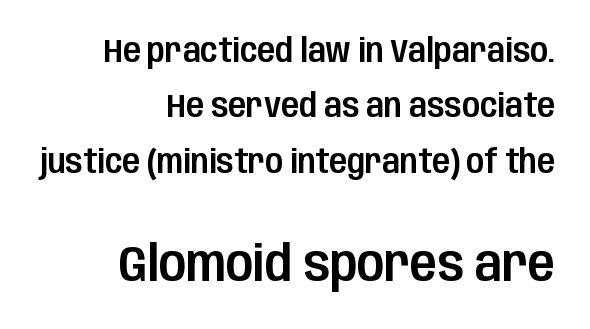
The image shows 50 px condensed sans-serif type, upright; set right-aligned, normal line spacing (1.68x), normal letter spacing, not underlined; the second (bottom) block is 1.52x larger; low stroke contrast and a large x-height.
